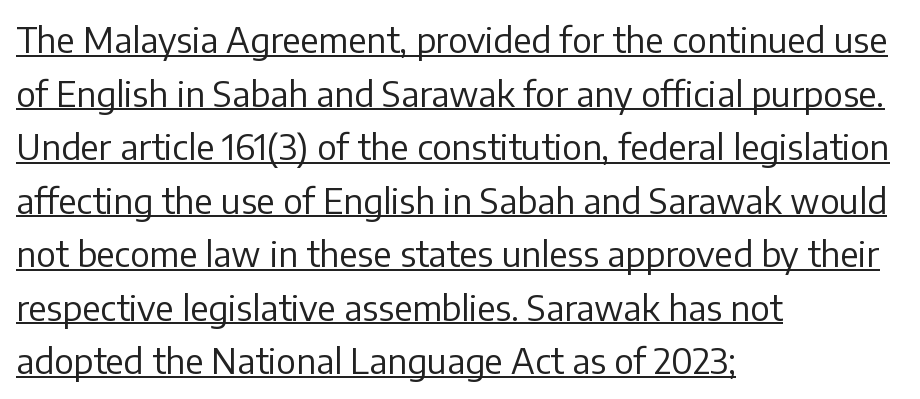
Q: Is the text bold? A: No.
Q: Is the text italic (slanted)? A: No, it is upright.
Q: Is the typeface a serif or a sans-serif typeface? A: Sans-serif.
Q: Is the text underlined? A: Yes.
Q: How is the paragraph aligned? A: Left-aligned.
Q: Is the spacing between letters normal or unusually wide? A: Normal.
Q: Is the spacing between lines tight, normal or loose? A: Normal.
Q: Width (condensed, normal, or wide)? A: Normal.
Q: Stroke contrast? A: Low.
Q: x-height? A: Medium.
Q: Monospaced? A: No.
